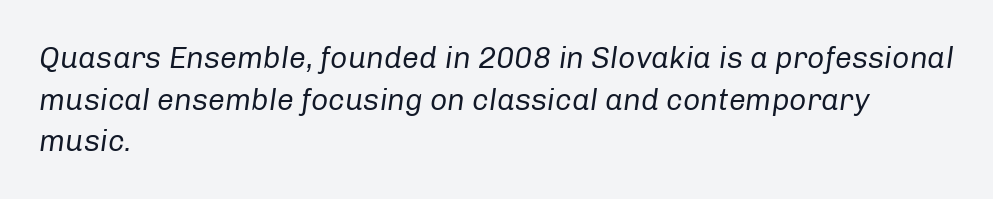
Q: Is the text bold? A: No.
Q: Is the text italic (slanted)? A: Yes, it leans right by about 8 degrees.
Q: Is the text underlined? A: No.
Q: How is the paragraph aligned? A: Left-aligned.
Q: Is the spacing between letters normal or unusually wide? A: Normal.
Q: Is the spacing between lines tight, normal or loose? A: Normal.
Q: Width (condensed, normal, or wide)? A: Normal.
Q: Stroke contrast? A: Low.
Q: x-height? A: Medium.
Q: Monospaced? A: No.
